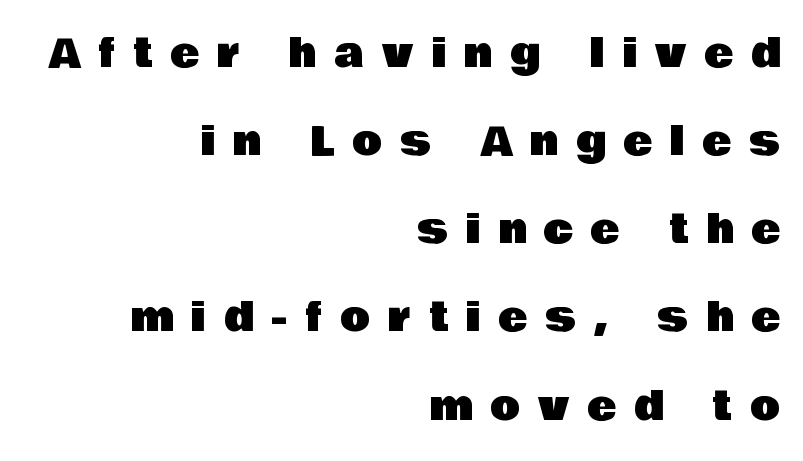
The image shows 39 px sans-serif type, upright; set right-aligned, loose line spacing (2.26x), unusually wide letter spacing (+0.46 em), not underlined; low stroke contrast and a large x-height.
